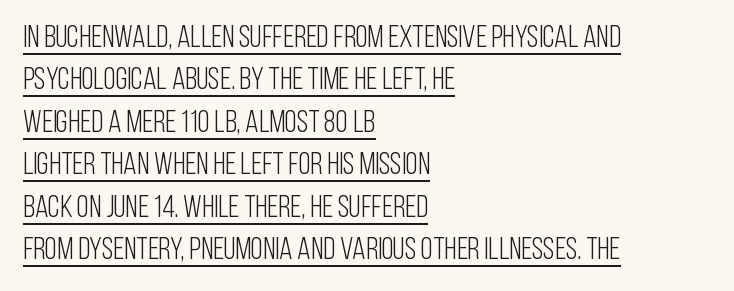
Vertical stems look standard width or narrower in stroke. The specimen reads as upright at a glance. Is there much room between lines? A standard amount, neither cramped nor airy. What stands out about the letter spacing? Nothing — it is the standard amount. Layout note: lines flush left.
